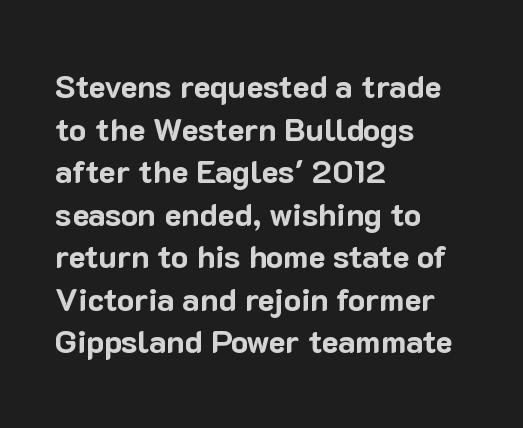
{"serif": "no", "italic": "no", "bold": "yes", "weight": "bold", "width": "normal", "stroke_contrast": "low", "x_height": "medium", "monospaced": "no", "underline": "no", "align": "left", "line_spacing": "normal", "line_spacing_ratio": 1.33, "letter_spacing": "normal", "letter_spacing_em": 0.0, "glyph_px": 32}
